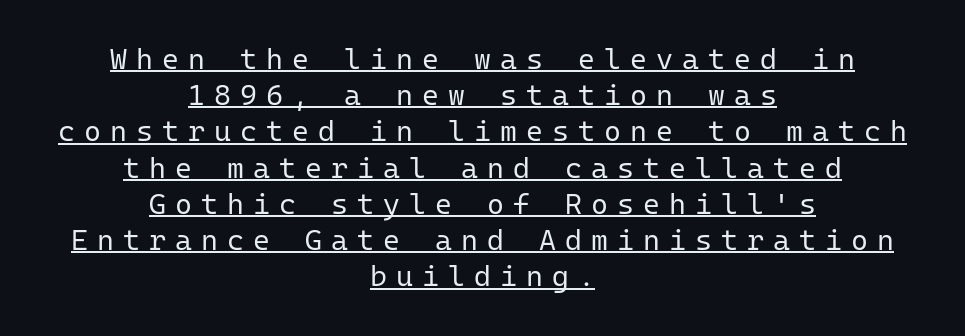
The font's upright variant was chosen for this text. Substantial extra tracking has been applied to these lines. Stem width sits at or under what a default text font uses. Alignment: centered. Like a heading marked for emphasis, these lines bear an underscore.
